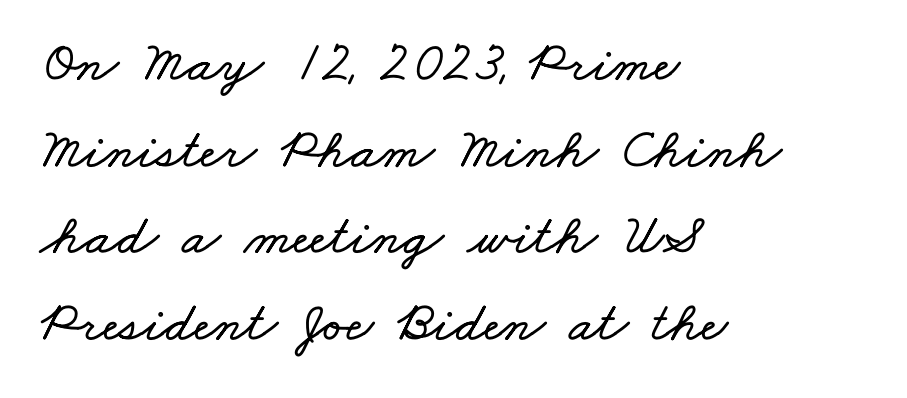
Q: Is the text underlined? A: No.
Q: How is the paragraph aligned? A: Left-aligned.
Q: Is the spacing between letters normal or unusually wide? A: Normal.
Q: Is the spacing between lines tight, normal or loose? A: Normal.
Q: Width (condensed, normal, or wide)? A: Wide.
Q: Stroke contrast? A: Low.
Q: x-height? A: Small.
Q: Monospaced? A: No.
